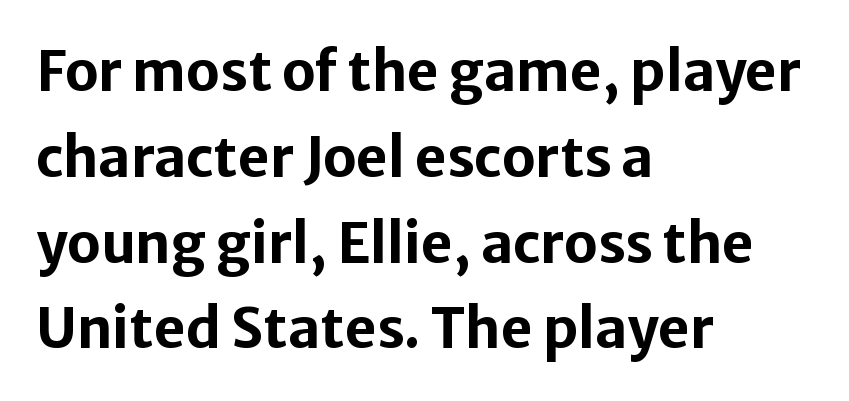
No extra tracking has been applied to these lines. The glyphs in this specimen are sans serif. All the whitespace from short lines collects on the right. Glance below the letters and you will spot only blank space. Chunky letters — that's bold for sure.
